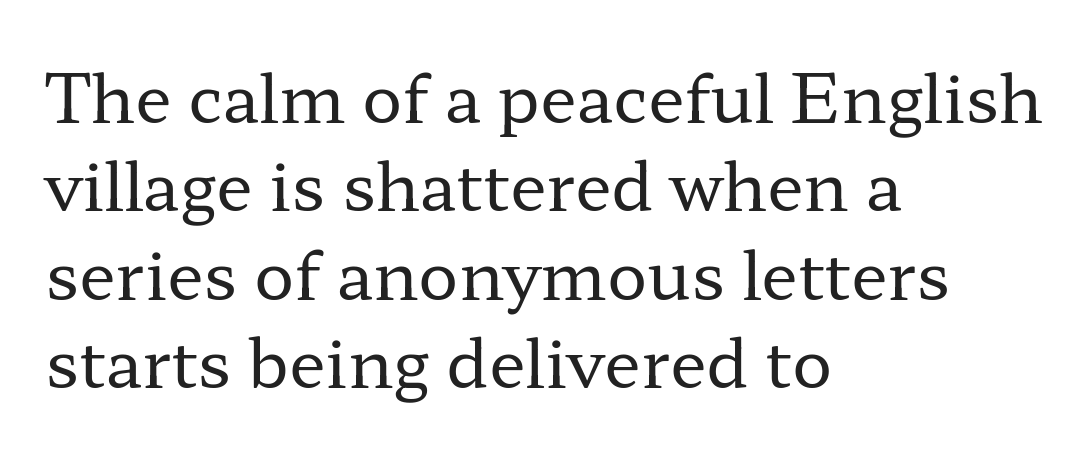
Q: Is the text bold? A: No.
Q: Is the text italic (slanted)? A: No, it is upright.
Q: Is the typeface a serif or a sans-serif typeface? A: Serif.
Q: Is the text underlined? A: No.
Q: How is the paragraph aligned? A: Left-aligned.
Q: Is the spacing between letters normal or unusually wide? A: Normal.
Q: Is the spacing between lines tight, normal or loose? A: Normal.
Q: Width (condensed, normal, or wide)? A: Wide.
Q: Stroke contrast? A: Low.
Q: x-height? A: Medium.
Q: Monospaced? A: No.
